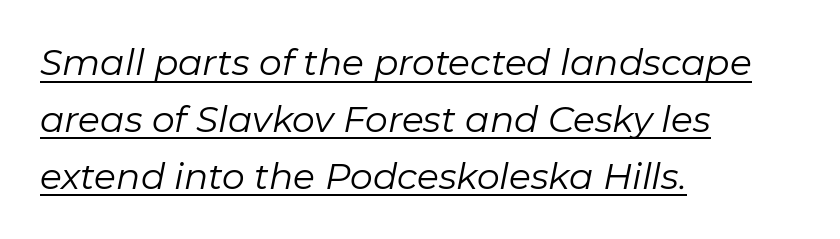
The image shows 36 px regular-weight type, italic (leaning right); set left-aligned, normal line spacing (1.58x), normal letter spacing, underlined; low stroke contrast and a medium x-height.
